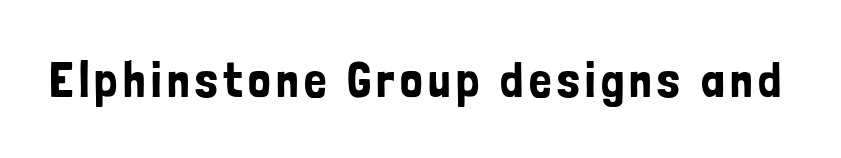
Q: Is the text italic (slanted)? A: No, it is upright.
Q: Is the typeface a serif or a sans-serif typeface? A: Sans-serif.
Q: Is the text underlined? A: No.
Q: Width (condensed, normal, or wide)? A: Condensed.
Q: Stroke contrast? A: Low.
Q: x-height? A: Medium.
Q: Monospaced? A: No.
